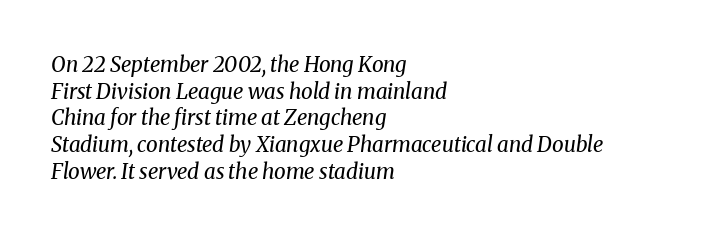
The image shows 21 px text type, italic (leaning right); set left-aligned, normal line spacing (1.27x), normal letter spacing, not underlined.
